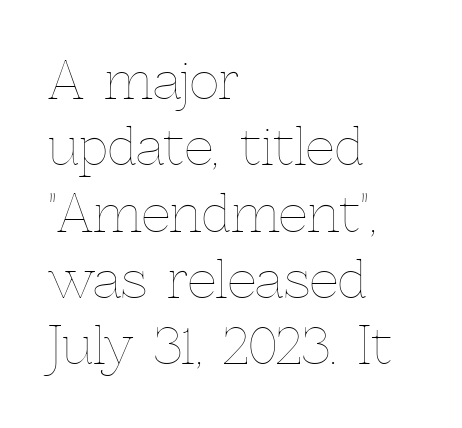
Q: Is the text bold? A: No.
Q: Is the text italic (slanted)? A: No, it is upright.
Q: Is the text underlined? A: No.
Q: How is the paragraph aligned? A: Left-aligned.
Q: Is the spacing between letters normal or unusually wide? A: Normal.
Q: Is the spacing between lines tight, normal or loose? A: Normal.
Q: Width (condensed, normal, or wide)? A: Normal.
Q: x-height? A: Medium.
Q: Monospaced? A: No.
